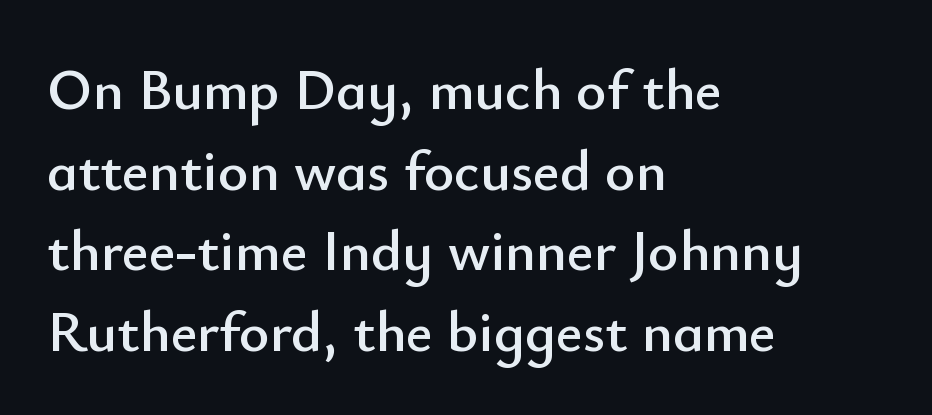
The image shows 58 px sans-serif type, upright; set left-aligned, normal line spacing (1.39x), normal letter spacing, not underlined; low stroke contrast and a small x-height.
